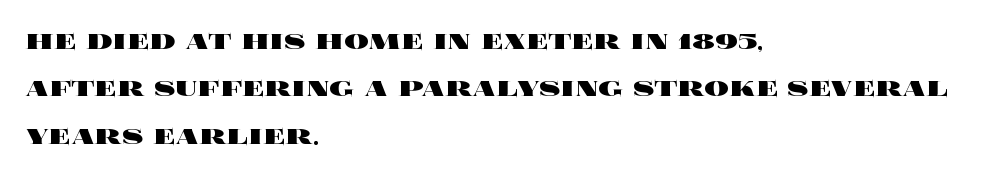
The string is rendered with underlining switched off. What stands out about the letter spacing? Nothing — it is the standard amount. Each glyph is drawn with heavy, bold strokes. Every character sits straight up, as roman type does. The paragraph has a hard left edge and a soft right edge.
